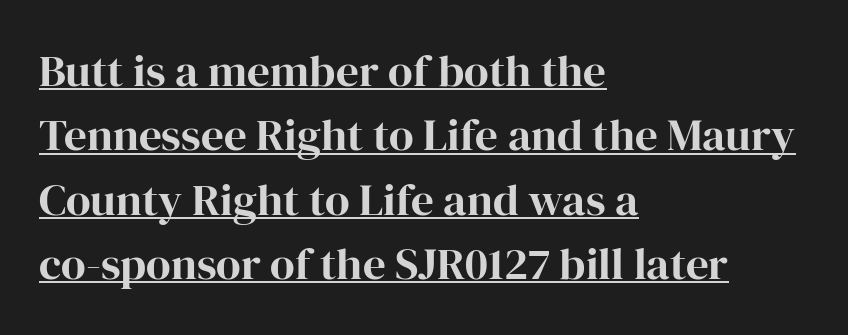
Every character sits straight up, as roman type does. The lines are quadded left. Every letter is thick-stroked: bold, no question. Do the characters align in a grid? No, the font is proportional. The rendering shows small feet on the letterforms — a serif design.
